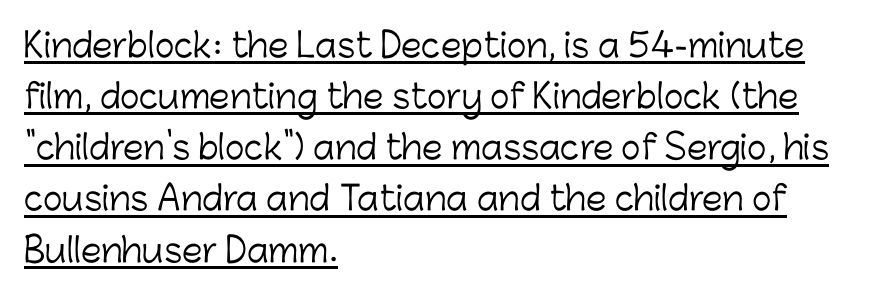
Q: Is the text bold? A: No.
Q: Is the text italic (slanted)? A: No, it is upright.
Q: Is the typeface a serif or a sans-serif typeface? A: Sans-serif.
Q: Is the text underlined? A: Yes.
Q: How is the paragraph aligned? A: Left-aligned.
Q: Is the spacing between letters normal or unusually wide? A: Normal.
Q: Is the spacing between lines tight, normal or loose? A: Normal.
Q: Width (condensed, normal, or wide)? A: Normal.
Q: Stroke contrast? A: Low.
Q: x-height? A: Medium.
Q: Monospaced? A: No.
